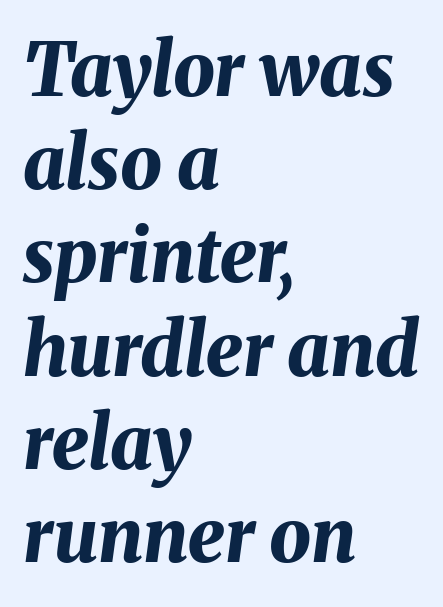
{"italic": "yes", "lean": "right", "slant_degrees": 8, "bold": "yes", "weight": "bold", "width": "normal", "stroke_contrast": "medium", "x_height": "medium", "monospaced": "no", "underline": "no", "align": "left", "line_spacing": "normal", "line_spacing_ratio": 1.26, "letter_spacing": "normal", "letter_spacing_em": 0.0, "glyph_px": 74}
